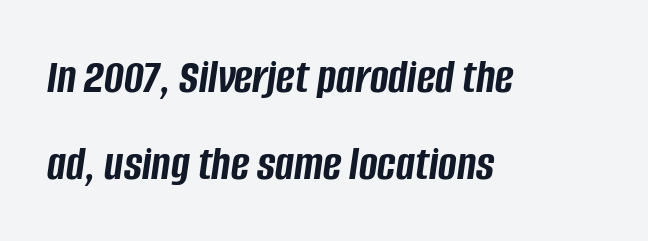
The line texture is even and compact thanks to regular tracking. Letters rest on an invisible, unmarked baseline. Line starts are locked; line ends wander. Does the weight exceed regular? Yes, all the way to bold. Looking at the ascenders, they clearly lean.
